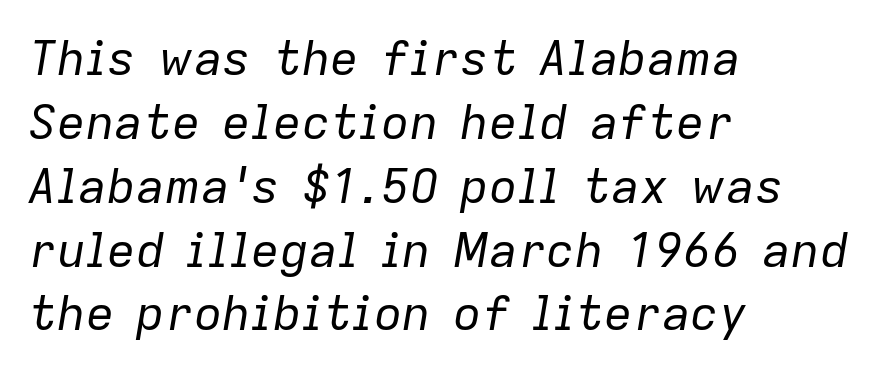
{"italic": "yes", "lean": "right", "slant_degrees": 9, "bold": "no", "weight": "regular", "width": "normal", "stroke_contrast": "low", "x_height": "medium", "monospaced": "no", "underline": "no", "align": "left", "line_spacing": "normal", "line_spacing_ratio": 1.33, "letter_spacing": "normal", "letter_spacing_em": 0.0, "glyph_px": 48}
